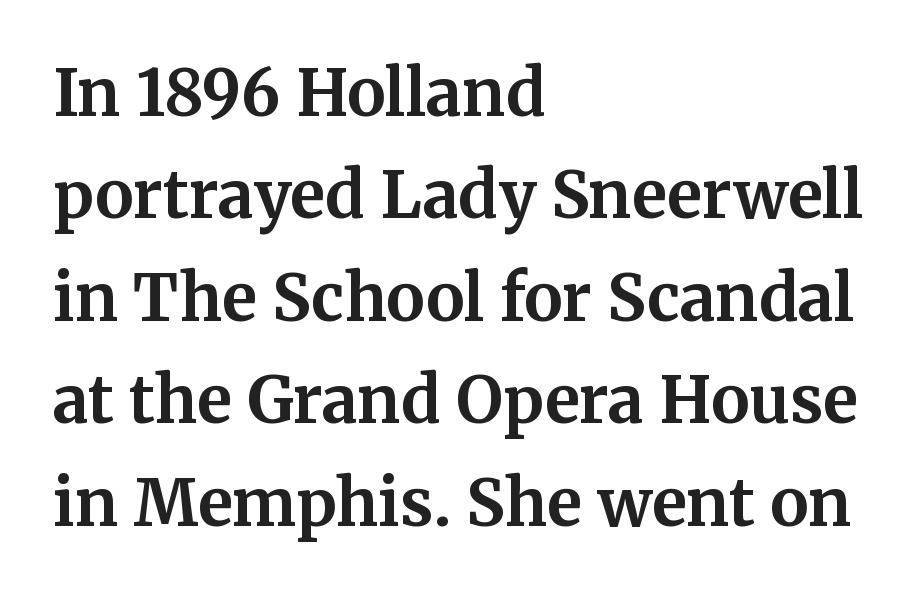
The image shows 64 px bold serif type, upright; set left-aligned, normal line spacing (1.6x), normal letter spacing, not underlined; medium stroke contrast and a medium x-height.
